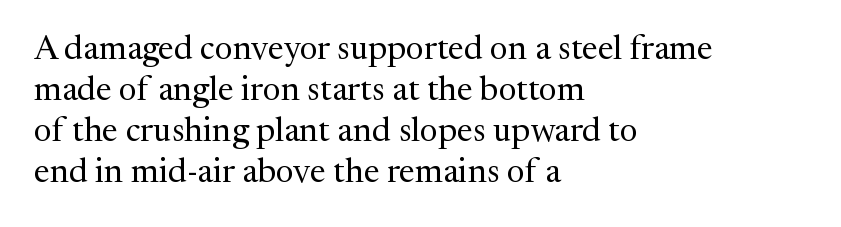
The image shows 34 px regular-weight serif type, upright; set left-aligned, line spacing 1.21x, normal letter spacing, not underlined; medium stroke contrast and a medium x-height.
